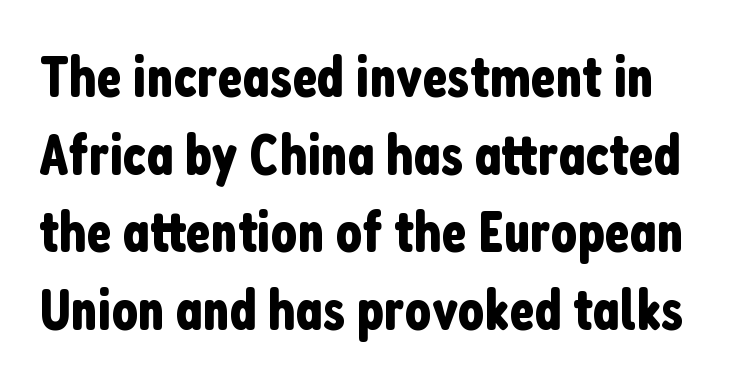
Regular leading. Unlike italic type, these characters show no tilt at all. Note the varied advance widths — an 'i' is clearly narrower than an 'm'. No feet cap the strokes, marking this as sans-serif type. Bare-footed words on every line.
